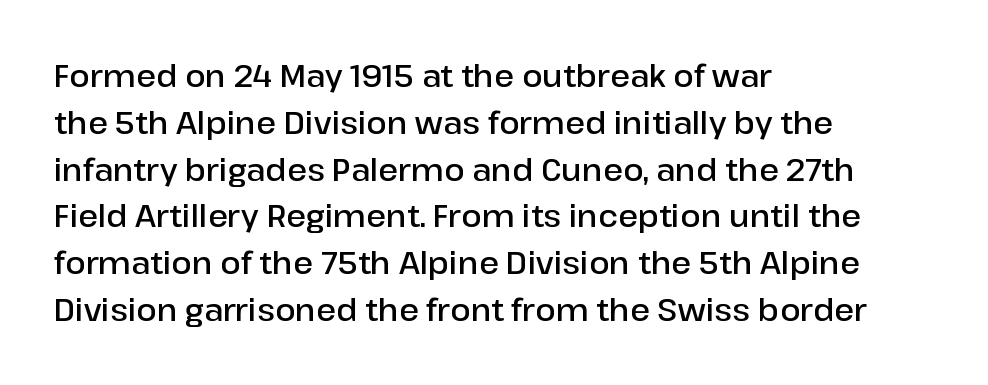
The image shows 30 px semibold sans-serif type, upright; set left-aligned, normal line spacing (1.56x), normal letter spacing, not underlined; low stroke contrast and a medium x-height.
